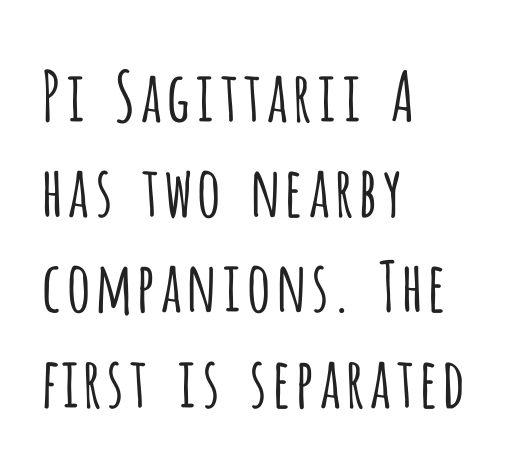
Q: Is the text bold? A: No.
Q: Is the text italic (slanted)? A: No, it is upright.
Q: Is the typeface a serif or a sans-serif typeface? A: Sans-serif.
Q: Is the text underlined? A: No.
Q: How is the paragraph aligned? A: Left-aligned.
Q: Is the spacing between letters normal or unusually wide? A: Normal.
Q: Is the spacing between lines tight, normal or loose? A: Normal.
Q: Width (condensed, normal, or wide)? A: Condensed.
Q: Stroke contrast? A: Low.
Q: x-height? A: Large.
Q: Monospaced? A: No.
